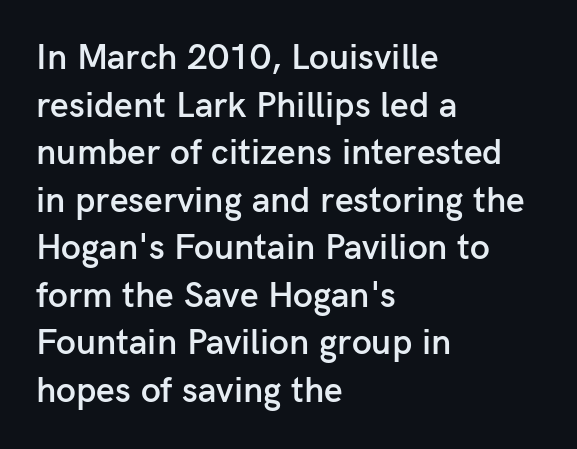
Q: Is the text bold? A: Semi-bold.
Q: Is the text italic (slanted)? A: No, it is upright.
Q: Is the typeface a serif or a sans-serif typeface? A: Sans-serif.
Q: Is the text underlined? A: No.
Q: How is the paragraph aligned? A: Left-aligned.
Q: Is the spacing between letters normal or unusually wide? A: Normal.
Q: Is the spacing between lines tight, normal or loose? A: Normal.
Q: Width (condensed, normal, or wide)? A: Normal.
Q: Stroke contrast? A: Low.
Q: x-height? A: Medium.
Q: Monospaced? A: No.
